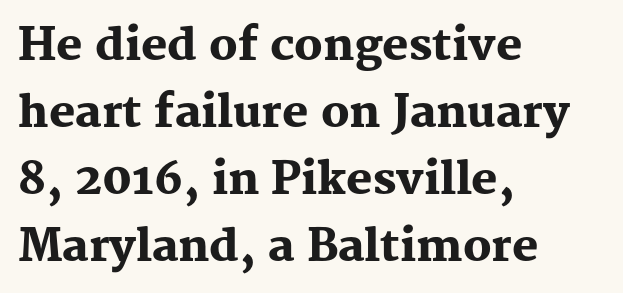
The image shows 44 px heavy serif type, upright; set left-aligned, normal line spacing (1.52x), normal letter spacing, not underlined; medium stroke contrast and a medium x-height.
